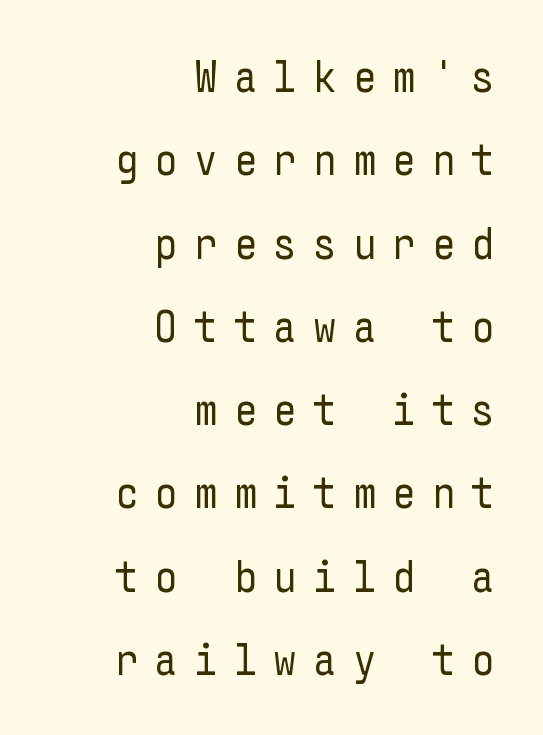
The image shows 46 px regular-weight, condensed sans-serif type, upright; set right-aligned, line spacing 1.81x, unusually wide letter spacing (+0.35 em), not underlined; low stroke contrast and a medium x-height.
